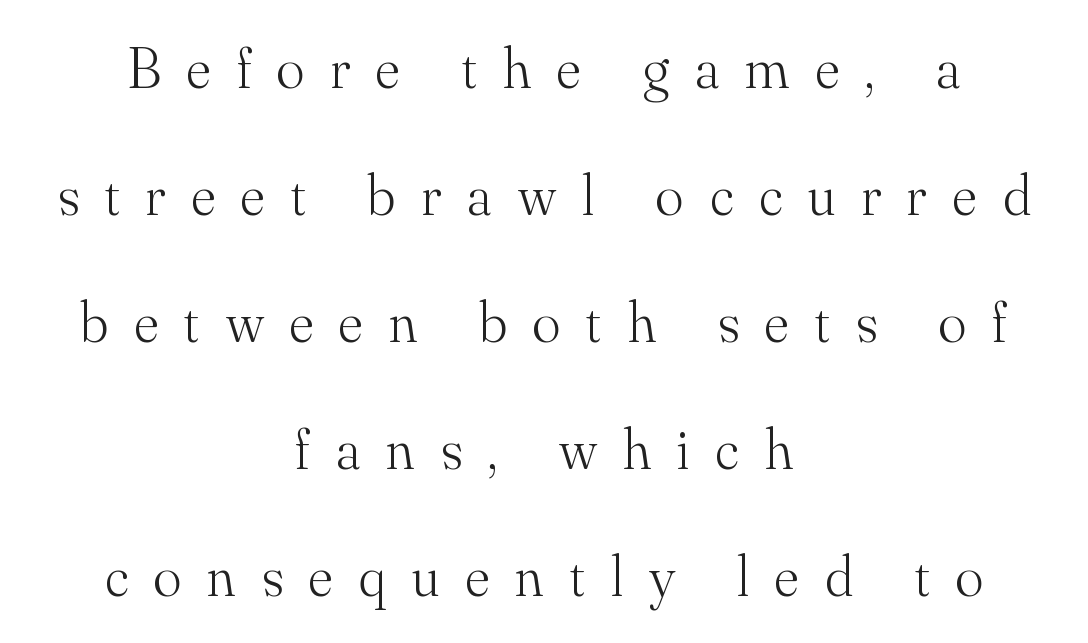
Q: Is the text bold? A: No.
Q: Is the text italic (slanted)? A: No, it is upright.
Q: Is the typeface a serif or a sans-serif typeface? A: Serif.
Q: Is the text underlined? A: No.
Q: How is the paragraph aligned? A: Centered.
Q: Is the spacing between letters normal or unusually wide? A: Unusually wide.
Q: Is the spacing between lines tight, normal or loose? A: Loose.
Q: Width (condensed, normal, or wide)? A: Normal.
Q: Stroke contrast? A: Medium.
Q: x-height? A: Small.
Q: Monospaced? A: No.
